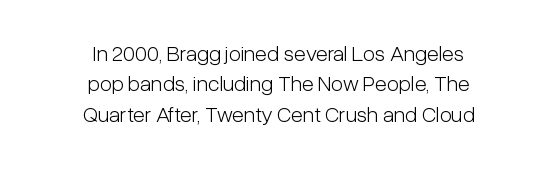
Q: Is the text bold? A: No.
Q: Is the text italic (slanted)? A: No, it is upright.
Q: Is the text underlined? A: No.
Q: How is the paragraph aligned? A: Centered.
Q: Is the spacing between letters normal or unusually wide? A: Normal.
Q: Is the spacing between lines tight, normal or loose? A: Normal.
